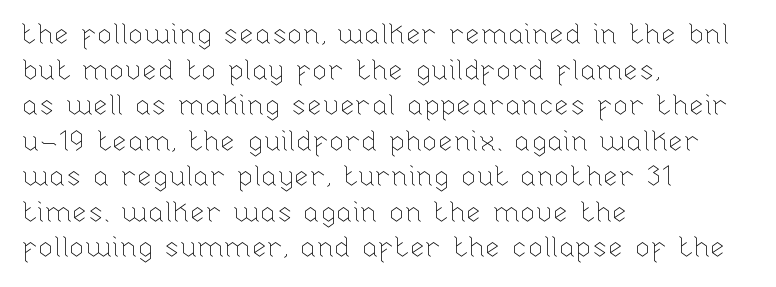
{"italic": "no", "bold": "no", "weight": "thin", "width": "normal", "stroke_contrast": "low", "x_height": "medium", "monospaced": "no", "underline": "no", "align": "left", "line_spacing": "normal", "line_spacing_ratio": 1.27, "letter_spacing": "normal", "letter_spacing_em": 0.0, "glyph_px": 28}
